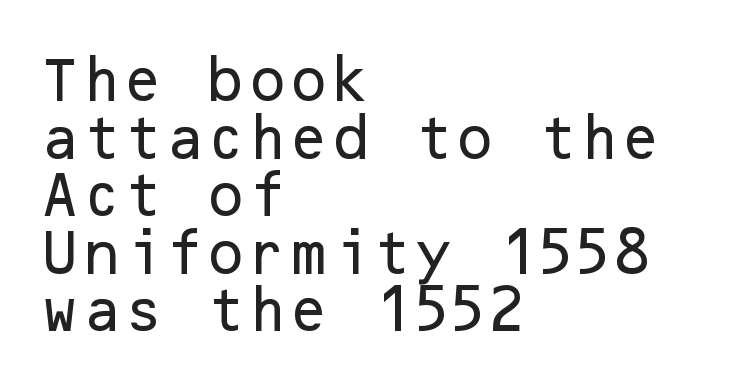
{"serif": "no", "italic": "no", "width": "normal", "stroke_contrast": "low", "x_height": "medium", "underline": "no", "align": "left", "line_spacing_ratio": 1.2, "letter_spacing": "normal", "letter_spacing_em": 0.0, "glyph_px": 48}
